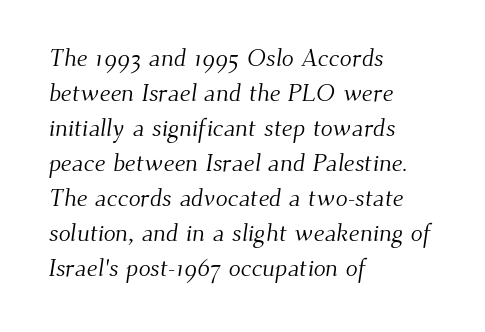
Q: Is the text bold? A: No.
Q: Is the text underlined? A: No.
Q: How is the paragraph aligned? A: Left-aligned.
Q: Is the spacing between letters normal or unusually wide? A: Normal.
Q: Is the spacing between lines tight, normal or loose? A: Normal.
